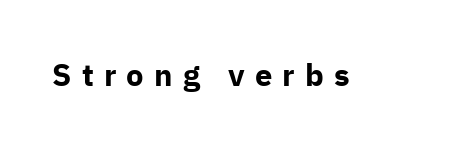
The image shows 31 px bold sans-serif type, upright; set unusually wide letter spacing (+0.33 em), not underlined; low stroke contrast and a medium x-height.
